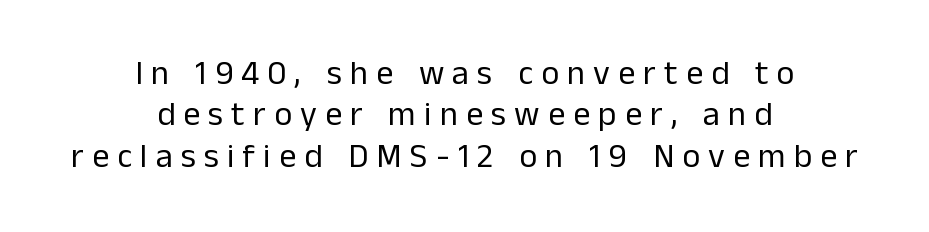
{"serif": "no", "italic": "no", "bold": "no", "weight": "regular", "width": "normal", "stroke_contrast": "low", "x_height": "medium", "monospaced": "no", "underline": "no", "align": "center", "line_spacing_ratio": 1.22, "letter_spacing": "wide", "letter_spacing_em": 0.24, "glyph_px": 34}
